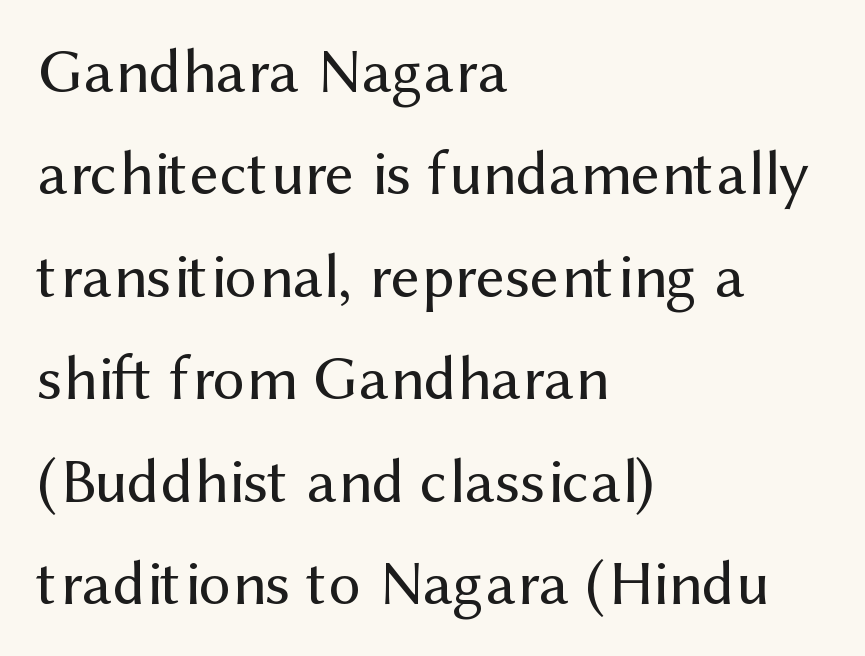
The image shows 64 px regular-weight sans-serif type, upright; set left-aligned, normal line spacing (1.6x), normal letter spacing, not underlined; medium stroke contrast and a medium x-height.
